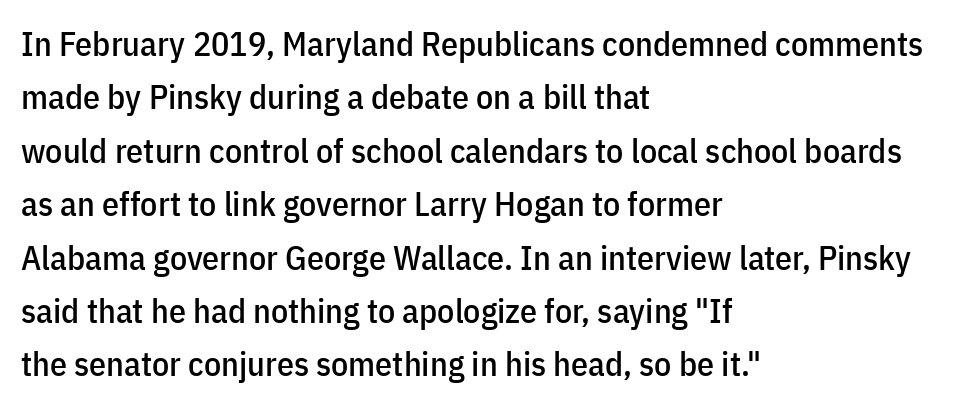
{"serif": "no", "italic": "no", "width": "condensed", "stroke_contrast": "low", "x_height": "medium", "monospaced": "no", "underline": "no", "align": "left", "line_spacing": "normal", "line_spacing_ratio": 1.57, "letter_spacing": "normal", "letter_spacing_em": 0.0, "glyph_px": 34}
